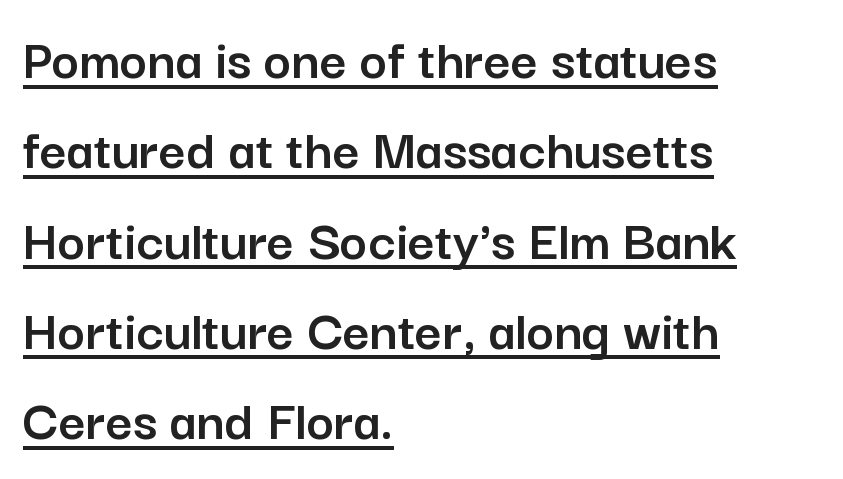
{"serif": "no", "italic": "no", "width": "normal", "stroke_contrast": "low", "x_height": "medium", "monospaced": "no", "underline": "yes", "align": "left", "line_spacing": "normal", "line_spacing_ratio": 1.53, "letter_spacing": "normal", "letter_spacing_em": 0.0, "glyph_px": 59}
